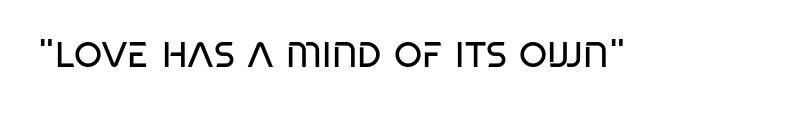
Standard letterfit; no display-style spreading of the glyphs. Is the stroke heavy? The answer is a plain regular-or-lighter. A bare baseline throughout the passage. The text was rendered using a sans face with plain stroke endings. Nope, not italic — everything's standing straight. Note the varied advance widths — an 'i' is clearly narrower than an 'm'.
